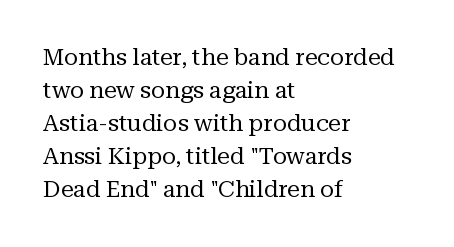
{"italic": "no", "bold": "no", "underline": "no", "align": "left", "line_spacing": "normal", "line_spacing_ratio": 1.44, "letter_spacing": "normal", "letter_spacing_em": 0.0, "glyph_px": 23}
